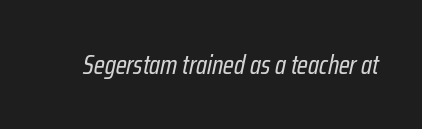
Anything drawn beneath the words? Only blank space. The text carries the slant typical of an italic or oblique font. On a weight scale, this lands at 450 or below. Observe the ordinary spacing: letters are neighbours, not strangers.
